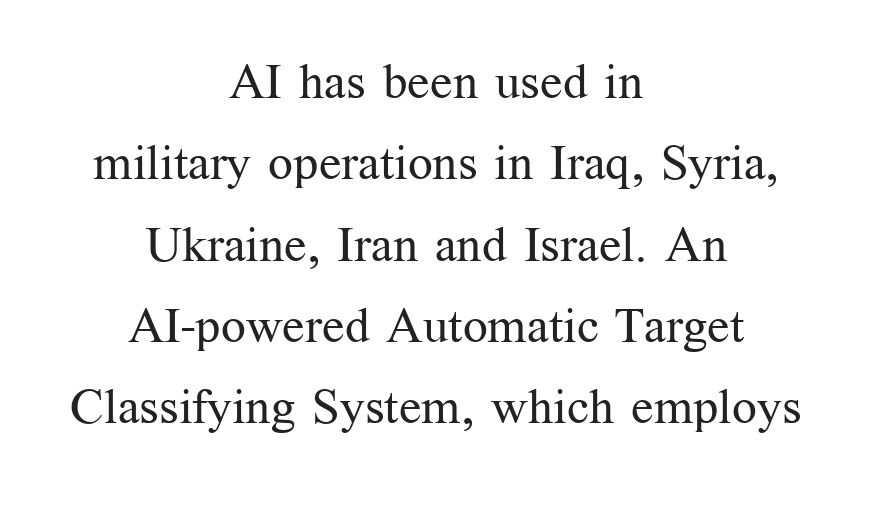
How are the letters spaced? Ordinarily, with no added tracking. Font category for this specimen: serif. Think of a printed novel: that variable character pitch is what you see here. The words here are not underlined.
